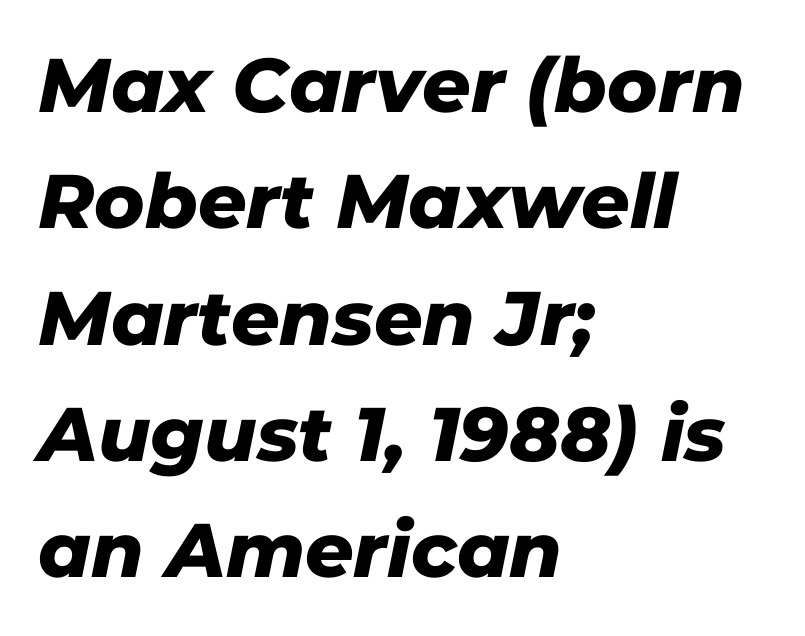
The image shows 76 px sans-serif type; set left-aligned, normal line spacing (1.53x), normal letter spacing, not underlined; low stroke contrast and a medium x-height.
